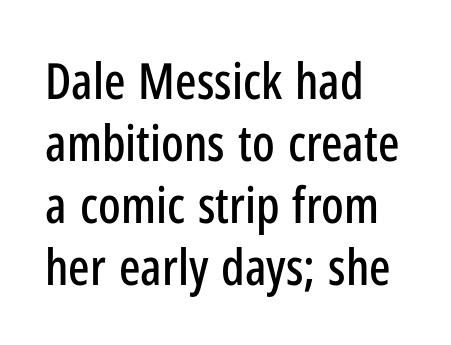
The image shows 50 px condensed sans-serif type, upright; set left-aligned, line spacing 1.24x, normal letter spacing, not underlined; low stroke contrast and a medium x-height.
